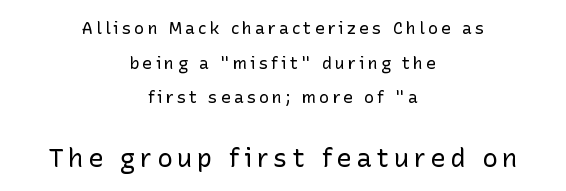
A student would notice the bottom passage is typeset larger than what precedes it. Think standard paragraph weight, or any step lighter than that. The words here are not underlined. If you drew a line through each stem, it would be perfectly vertical. The lines are spread far apart with generous leading.
